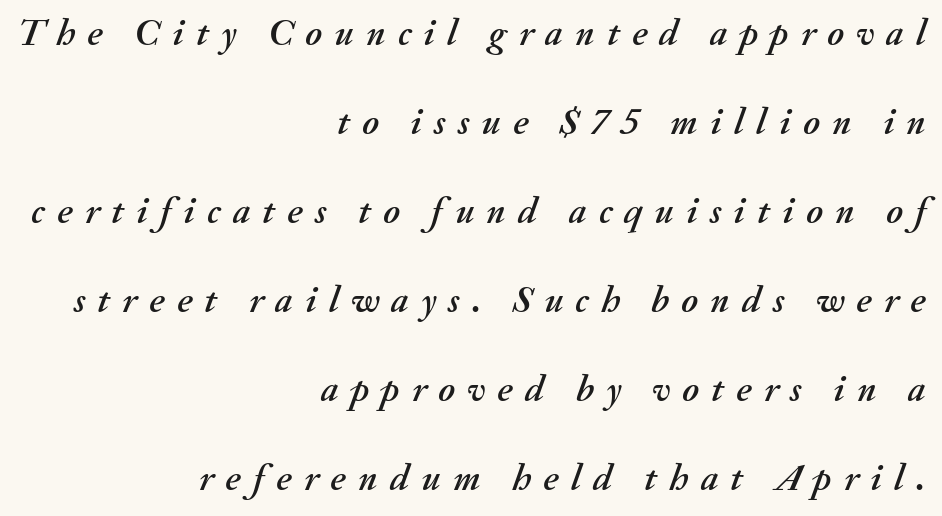
Q: Is the text italic (slanted)? A: Yes, it leans right by about 20 degrees.
Q: Is the text underlined? A: No.
Q: How is the paragraph aligned? A: Right-aligned.
Q: Is the spacing between letters normal or unusually wide? A: Unusually wide.
Q: Is the spacing between lines tight, normal or loose? A: Loose.
Q: Width (condensed, normal, or wide)? A: Normal.
Q: Stroke contrast? A: Medium.
Q: x-height? A: Small.
Q: Monospaced? A: No.
